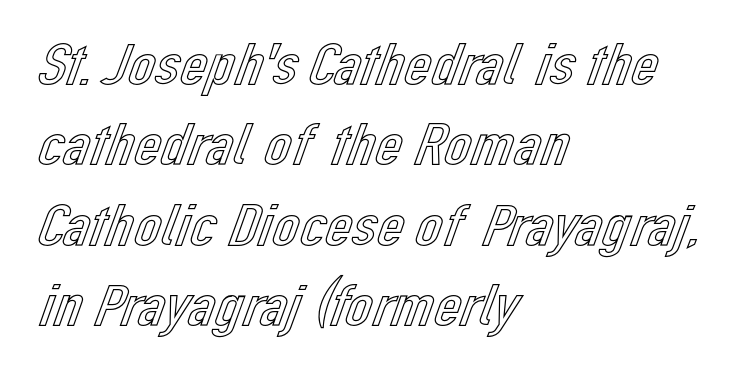
Q: Is the text italic (slanted)? A: Yes.
Q: Is the text underlined? A: No.
Q: How is the paragraph aligned? A: Left-aligned.
Q: Is the spacing between letters normal or unusually wide? A: Normal.
Q: Is the spacing between lines tight, normal or loose? A: Normal.
Q: Width (condensed, normal, or wide)? A: Normal.
Q: x-height? A: Medium.
Q: Monospaced? A: No.
